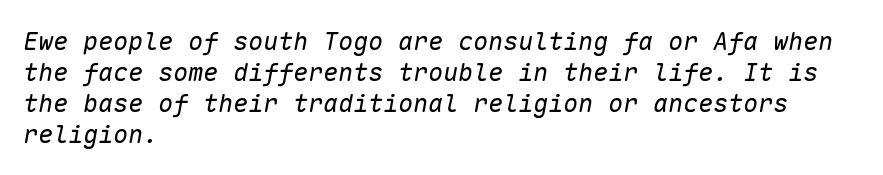
The image shows 25 px text type, italic (leaning right); set left-aligned, line spacing 1.24x, normal letter spacing, not underlined.
